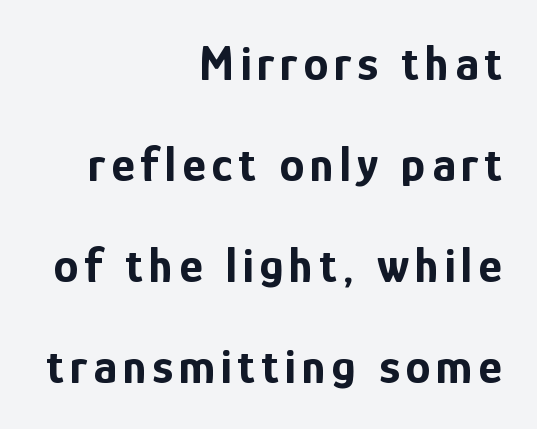
{"serif": "no", "italic": "no", "bold": "yes", "weight": "bold", "width": "condensed", "stroke_contrast": "low", "x_height": "medium", "monospaced": "no", "underline": "no", "align": "right", "line_spacing": "loose", "line_spacing_ratio": 2.02, "glyph_px": 50}
